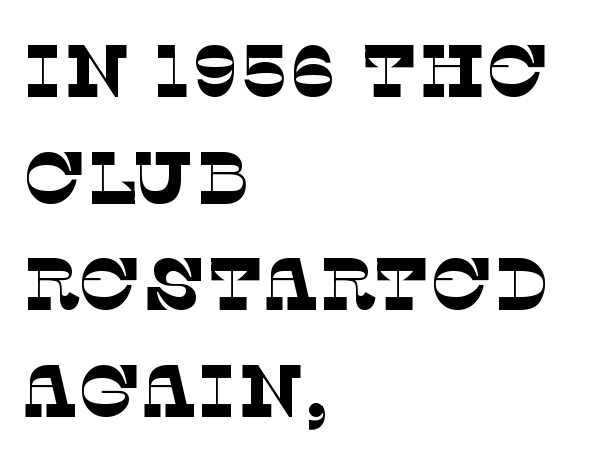
{"serif": "yes", "bold": "no", "weight": "thin", "width": "normal", "stroke_contrast": "low", "x_height": "large", "monospaced": "no", "underline": "no", "align": "left", "line_spacing": "normal", "line_spacing_ratio": 1.44, "letter_spacing": "normal", "letter_spacing_em": 0.0, "glyph_px": 74}
